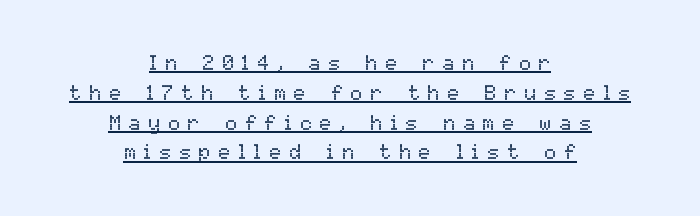
The image shows 21 px text type, upright; set centered, normal line spacing (1.42x), unusually wide letter spacing (+0.34 em), underlined.
